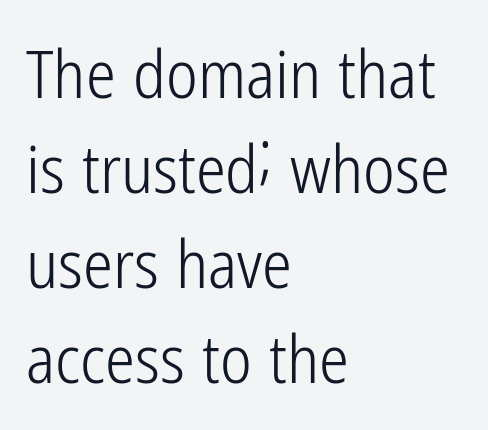
Q: Is the text bold? A: No.
Q: Is the text italic (slanted)? A: No, it is upright.
Q: Is the typeface a serif or a sans-serif typeface? A: Sans-serif.
Q: Is the text underlined? A: No.
Q: How is the paragraph aligned? A: Left-aligned.
Q: Is the spacing between letters normal or unusually wide? A: Normal.
Q: Is the spacing between lines tight, normal or loose? A: Normal.
Q: Width (condensed, normal, or wide)? A: Condensed.
Q: Stroke contrast? A: Low.
Q: x-height? A: Medium.
Q: Monospaced? A: No.
